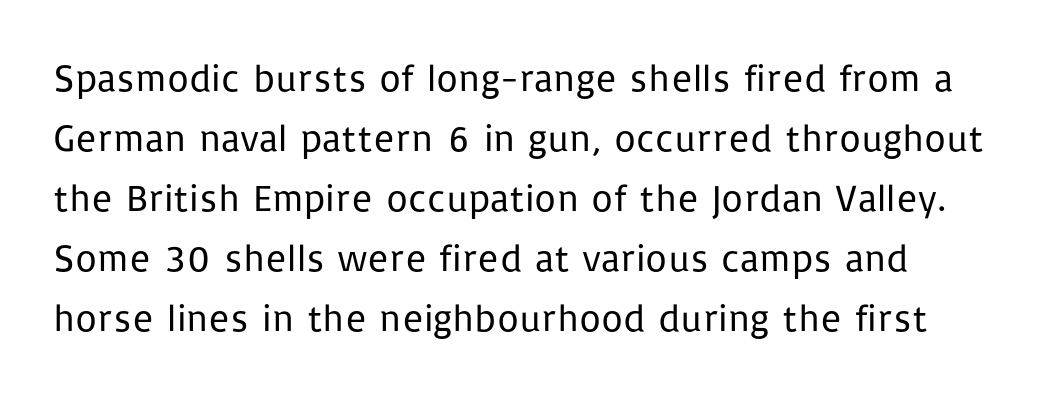
In terms of letterspacing, this is plain default setting. These lines are composed in type without serifs. The specimen omits any rule beneath the text block's lines. Each letter keeps its own natural width here, so spacing adapts to shape.
